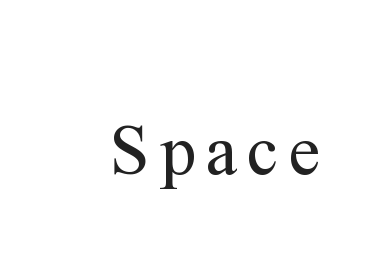
Q: Is the text bold? A: No.
Q: Is the text italic (slanted)? A: No, it is upright.
Q: Is the typeface a serif or a sans-serif typeface? A: Serif.
Q: Is the text underlined? A: No.
Q: Width (condensed, normal, or wide)? A: Normal.
Q: Stroke contrast? A: Medium.
Q: x-height? A: Medium.
Q: Monospaced? A: No.
